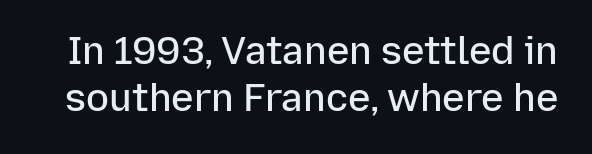
The image shows 38 px semibold sans-serif type, upright; set line spacing 1.23x, normal letter spacing, not underlined; low stroke contrast and a medium x-height.
